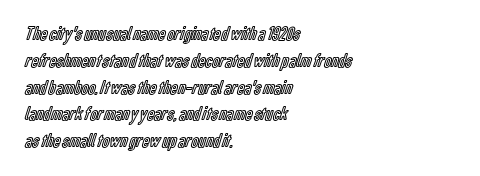
Q: Is the text italic (slanted)? A: Yes.
Q: Is the text underlined? A: No.
Q: How is the paragraph aligned? A: Left-aligned.
Q: Is the spacing between letters normal or unusually wide? A: Normal.
Q: Is the spacing between lines tight, normal or loose? A: Normal.
